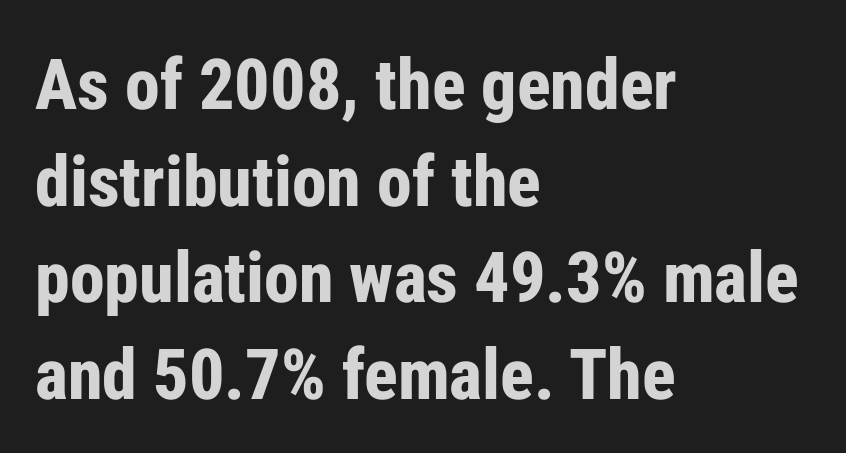
This sample has the flowing, uneven cadence of proportional lettering. Leftover space on each line is placed entirely after the last word. Serif or sans? Sans — the stroke terminals are bare. No word sits above an underline.
